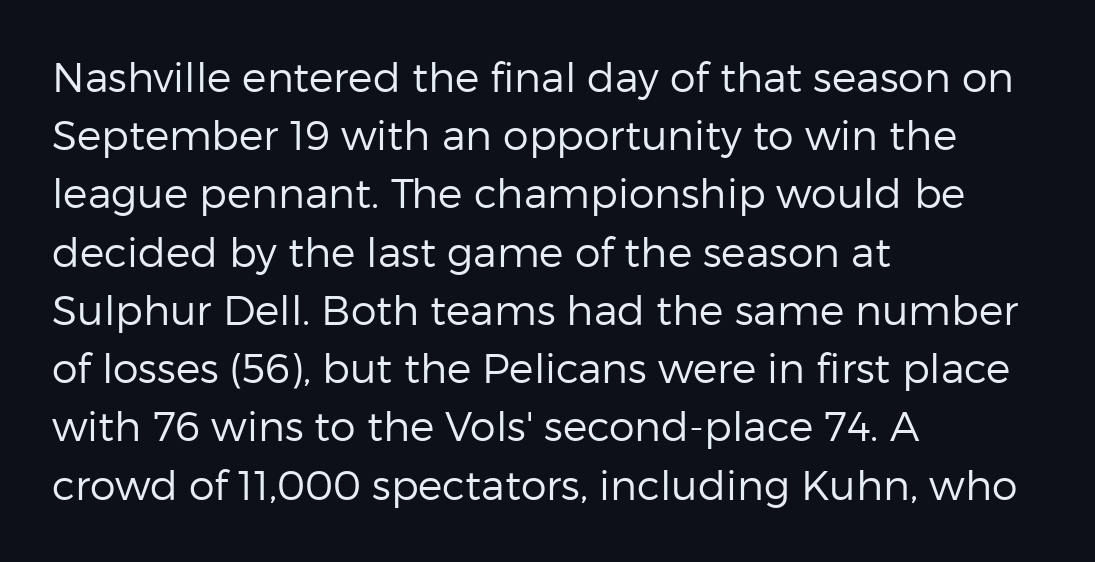
These lines are set flush left with a ragged right edge. The letters carry no serifs — their stems end cleanly without finishing strokes. Honestly, the row spacing looks completely unremarkable. Between one letter and the next there's only the usual sliver of space. Rendered with straight, roman letterforms. Varying glyph widths throughout — classic text-font behaviour.
